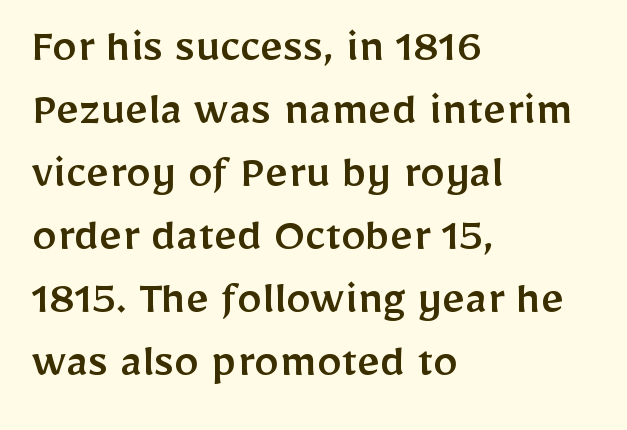
{"serif": "no", "italic": "no", "width": "normal", "stroke_contrast": "low", "x_height": "medium", "monospaced": "no", "underline": "no", "align": "left", "line_spacing": "normal", "line_spacing_ratio": 1.26, "letter_spacing": "normal", "letter_spacing_em": 0.0, "glyph_px": 50}
